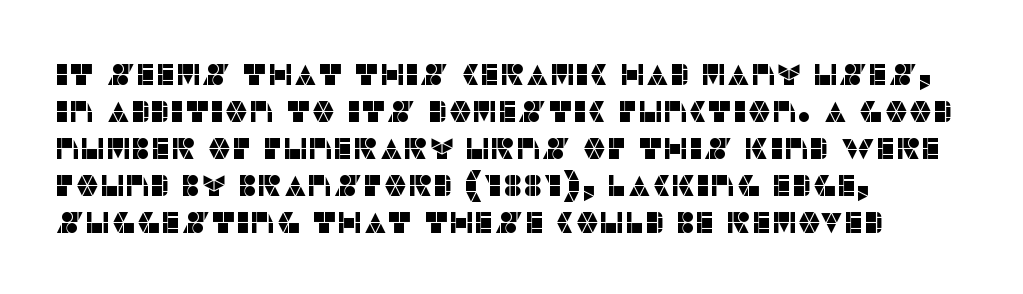
The image shows 30 px sans-serif type, upright; set left-aligned, line spacing 1.23x, normal letter spacing, not underlined; low stroke contrast and a large x-height.
